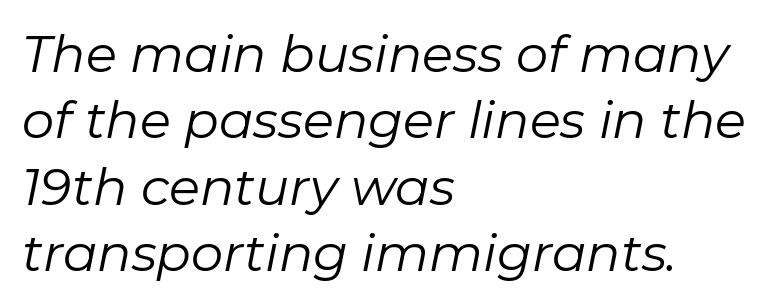
The tracking reads as untouched default to a designer's eye. Left-aligned paragraph, ragged on the right. Compared with ordinary roman type, these characters are visibly tilted. Varying glyph widths throughout — classic text-font behaviour. Clear beneath every line of the passage.
